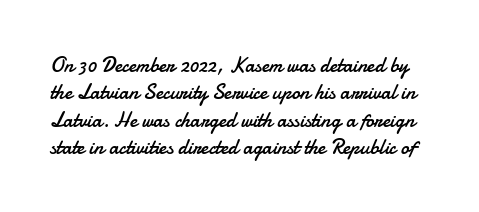
Q: Is the text bold? A: No.
Q: Is the text italic (slanted)? A: Yes.
Q: Is the text underlined? A: No.
Q: Is the spacing between letters normal or unusually wide? A: Normal.
Q: Is the spacing between lines tight, normal or loose? A: Normal.
